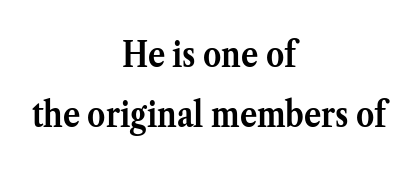
It's the straight-up-and-down kind of type. Yep, those are serifs on the letters. A typesetter would call this proportional, since set widths differ per character. The area under the type is left untouched.
